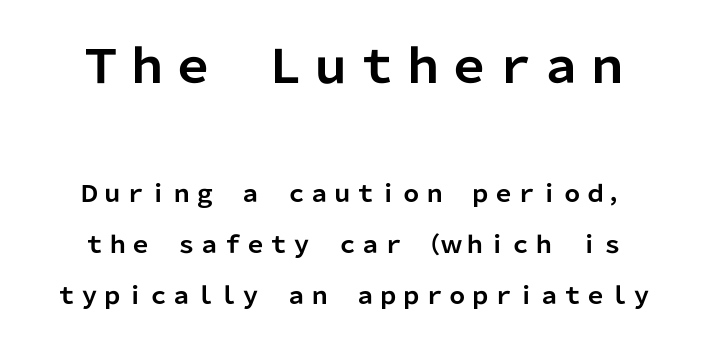
{"serif": "no", "italic": "no", "bold": "yes", "weight": "bold", "width": "normal", "stroke_contrast": "low", "x_height": "medium", "monospaced": "no", "underline": "no", "line_spacing": "loose", "line_spacing_ratio": 2.22, "letter_spacing": "normal", "letter_spacing_em": 0.0, "larger_block": "first", "size_ratio": 2.0, "glyph_px": 46}
